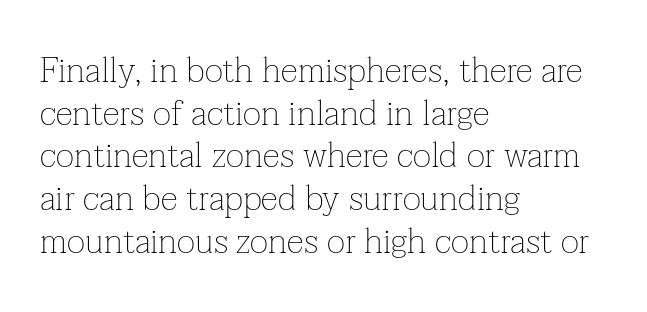
The image shows 35 px thin serif type, upright; set left-aligned, line spacing 1.22x, normal letter spacing, not underlined; low stroke contrast and a medium x-height.
